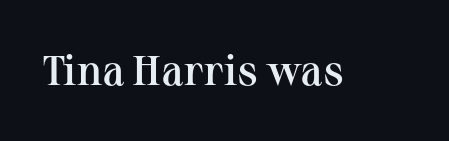
The letters stand upright; this is a roman face. Type without underlining. The type family on display is of the serif kind. Character widths vary here, with narrow letters taking less room than wide ones. What stands out about the letter spacing? Nothing — it is the standard amount.
